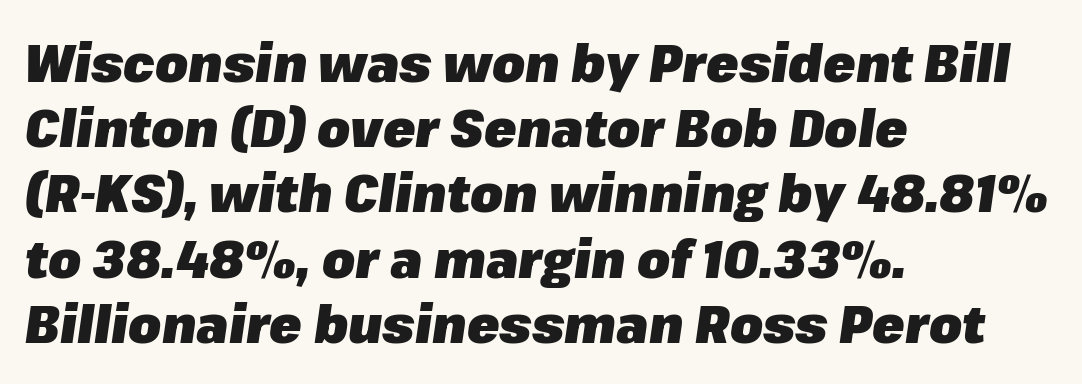
Q: Is the text bold? A: Yes.
Q: Is the text italic (slanted)? A: Yes, it leans right by about 8 degrees.
Q: Is the text underlined? A: No.
Q: How is the paragraph aligned? A: Left-aligned.
Q: Is the spacing between letters normal or unusually wide? A: Normal.
Q: Width (condensed, normal, or wide)? A: Normal.
Q: Stroke contrast? A: Low.
Q: x-height? A: Medium.
Q: Monospaced? A: No.
